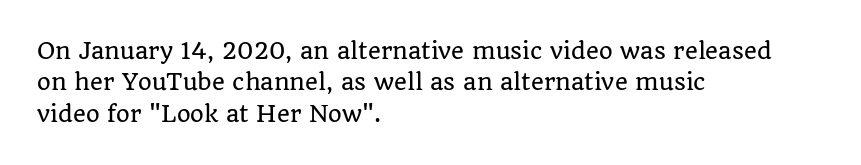
{"italic": "no", "underline": "no", "align": "left", "line_spacing": "normal", "line_spacing_ratio": 1.43, "letter_spacing": "normal", "letter_spacing_em": 0.0, "glyph_px": 22}
